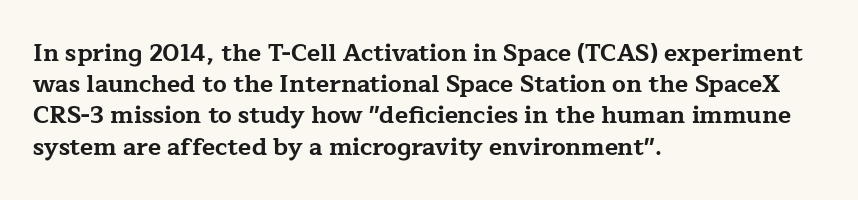
The image shows 24 px bold type, upright; set left-aligned, normal line spacing (1.3x), normal letter spacing, not underlined.
